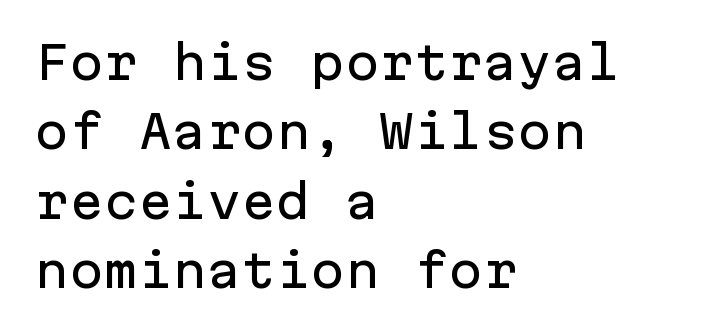
The image shows 46 px sans-serif type, upright, monospaced; set left-aligned, normal line spacing (1.51x), normal letter spacing, not underlined; low stroke contrast and a medium x-height.
